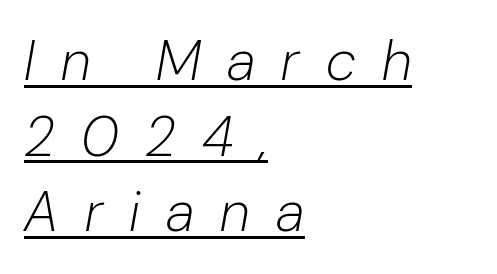
Yep, that's italic — everything's leaning. The gaps between neighbouring characters are conspicuously large. Short and long lines alike share a common starting point at left. Nothing heavy about these letters — not bold at all. Vertical spacing — default.
